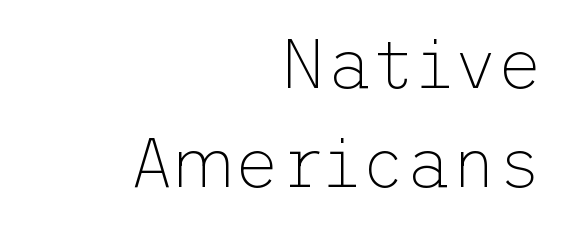
{"serif": "no", "italic": "no", "bold": "no", "weight": "thin", "width": "normal", "stroke_contrast": "low", "x_height": "medium", "underline": "no", "align": "right", "line_spacing": "normal", "line_spacing_ratio": 1.42, "letter_spacing": "normal", "letter_spacing_em": 0.0, "glyph_px": 70}
